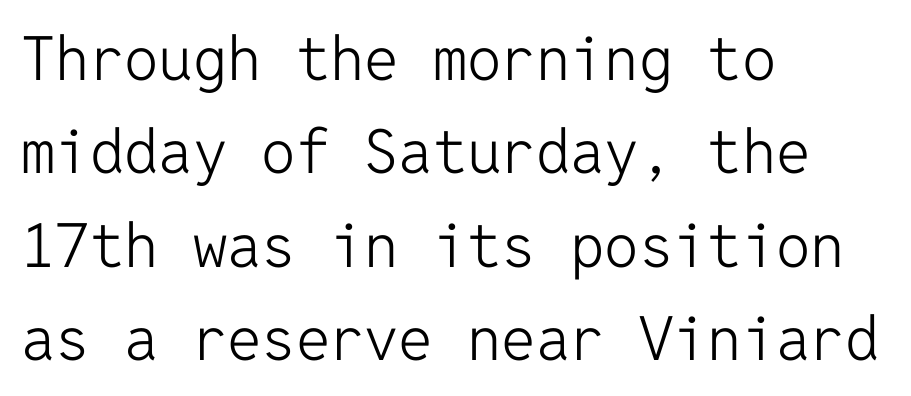
Q: Is the text bold? A: No.
Q: Is the text italic (slanted)? A: No, it is upright.
Q: Is the typeface a serif or a sans-serif typeface? A: Sans-serif.
Q: Is the text underlined? A: No.
Q: How is the paragraph aligned? A: Left-aligned.
Q: Is the spacing between letters normal or unusually wide? A: Normal.
Q: Is the spacing between lines tight, normal or loose? A: Normal.
Q: Width (condensed, normal, or wide)? A: Normal.
Q: Stroke contrast? A: Low.
Q: x-height? A: Medium.
Q: Monospaced? A: Yes.
